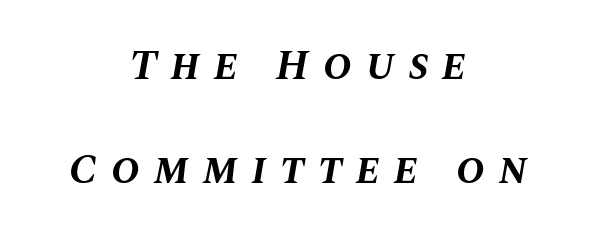
The passage is arranged like a title page — every line centered. Lines of text with bare space underneath. Designer's note — italics engaged. Character widths vary here, with narrow letters taking less room than wide ones. A typesetter would call this heavily tracked-out type. Reading down the column, the eye jumps a long way to each next line.
